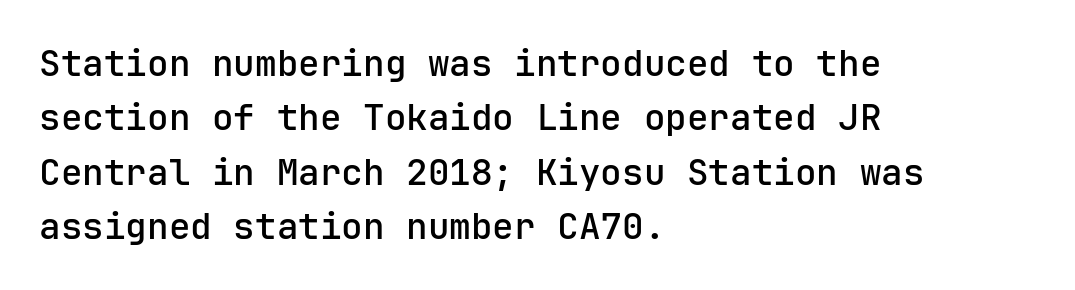
Q: Is the text italic (slanted)? A: No, it is upright.
Q: Is the typeface a serif or a sans-serif typeface? A: Sans-serif.
Q: Is the text underlined? A: No.
Q: How is the paragraph aligned? A: Left-aligned.
Q: Is the spacing between letters normal or unusually wide? A: Normal.
Q: Is the spacing between lines tight, normal or loose? A: Normal.
Q: Width (condensed, normal, or wide)? A: Normal.
Q: Stroke contrast? A: Low.
Q: x-height? A: Medium.
Q: Monospaced? A: Yes.
